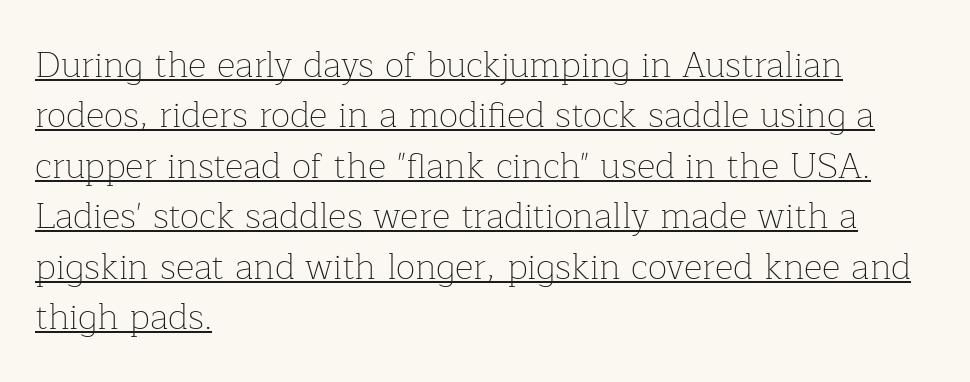
Q: Is the text bold? A: No.
Q: Is the text italic (slanted)? A: No, it is upright.
Q: Is the typeface a serif or a sans-serif typeface? A: Serif.
Q: Is the text underlined? A: Yes.
Q: How is the paragraph aligned? A: Left-aligned.
Q: Is the spacing between letters normal or unusually wide? A: Normal.
Q: Is the spacing between lines tight, normal or loose? A: Normal.
Q: Width (condensed, normal, or wide)? A: Normal.
Q: Stroke contrast? A: Low.
Q: x-height? A: Medium.
Q: Monospaced? A: No.
